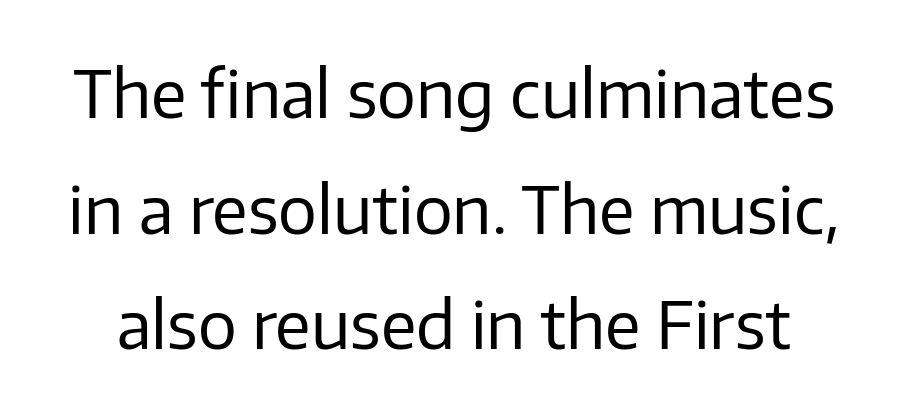
Vertical stems look standard width or narrower in stroke. Nothing unusual about the tracking: characters are spaced as the font intends. Rule under the text: the space is simply empty. Posture: upright roman.
